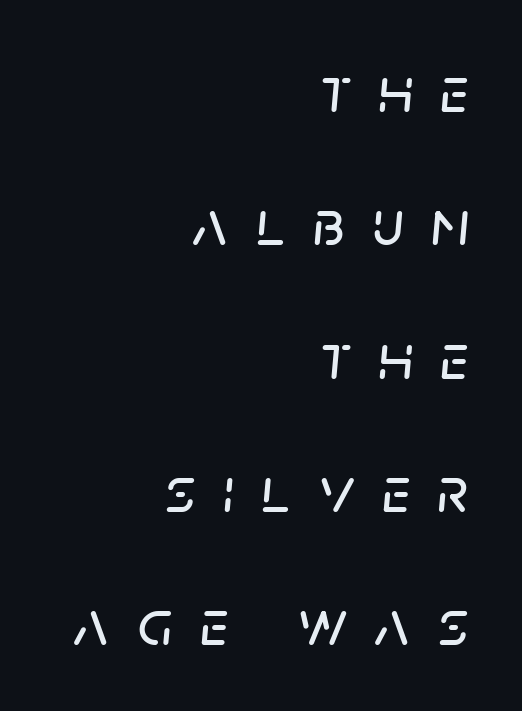
{"italic": "yes", "lean": "right", "slant_degrees": 5, "width": "normal", "stroke_contrast": "low", "x_height": "large", "monospaced": "no", "underline": "no", "align": "right", "line_spacing": "loose", "line_spacing_ratio": 2.02, "letter_spacing": "wide", "letter_spacing_em": 0.42, "glyph_px": 66}
